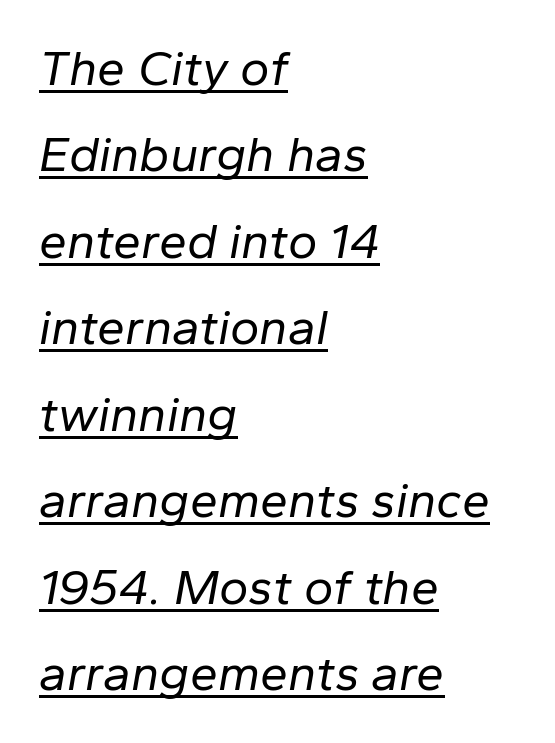
Q: Is the text bold? A: No.
Q: Is the text italic (slanted)? A: Yes, it leans right by about 10 degrees.
Q: Is the text underlined? A: Yes.
Q: How is the paragraph aligned? A: Left-aligned.
Q: Is the spacing between letters normal or unusually wide? A: Normal.
Q: Width (condensed, normal, or wide)? A: Normal.
Q: Stroke contrast? A: Low.
Q: x-height? A: Medium.
Q: Monospaced? A: No.
